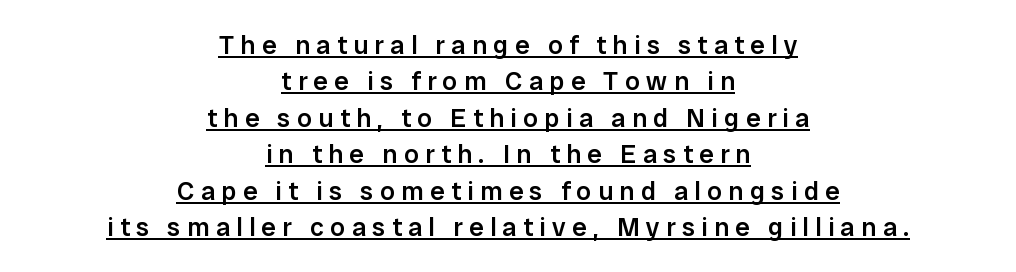
The image shows 26 px text type, upright; set centered, normal line spacing (1.4x), unusually wide letter spacing (+0.25 em), underlined.
